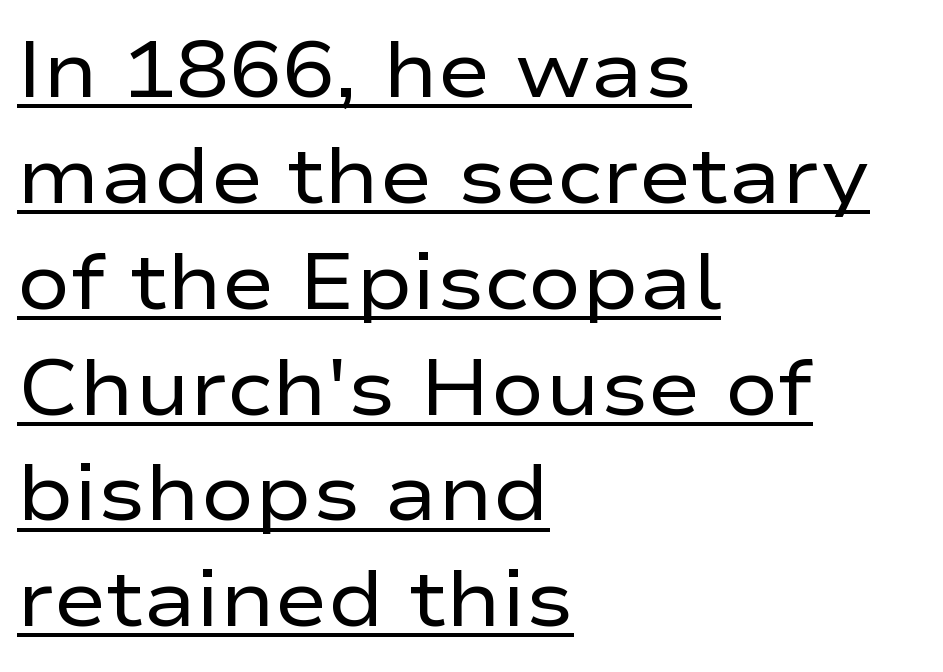
The image shows 79 px regular-weight, wide sans-serif type, upright; set left-aligned, normal line spacing (1.34x), normal letter spacing, underlined; low stroke contrast and a medium x-height.
